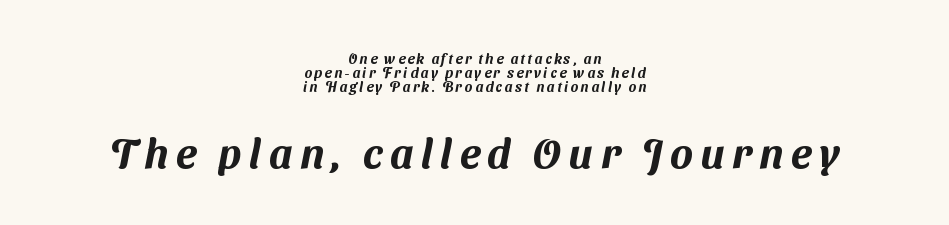
Q: Is the typeface a serif or a sans-serif typeface? A: Sans-serif.
Q: Is the text underlined? A: No.
Q: How is the paragraph aligned? A: Centered.
Q: Is the spacing between lines tight, normal or loose? A: Tight.
Q: Which block of text is set in a larger size, the first (top) or the second (bottom)? A: The second (bottom) one.
Q: Width (condensed, normal, or wide)? A: Normal.
Q: Stroke contrast? A: Medium.
Q: x-height? A: Medium.
Q: Monospaced? A: No.
